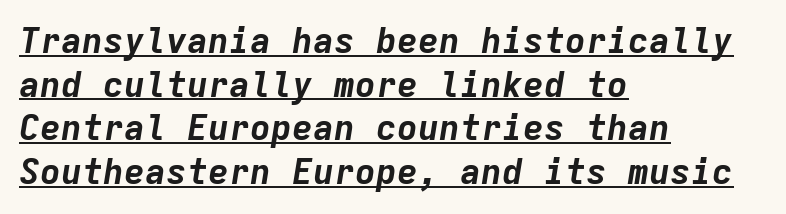
Q: Is the text bold? A: Yes.
Q: Is the text italic (slanted)? A: Yes, it leans right by about 9 degrees.
Q: Is the text underlined? A: Yes.
Q: How is the paragraph aligned? A: Left-aligned.
Q: Is the spacing between letters normal or unusually wide? A: Normal.
Q: Is the spacing between lines tight, normal or loose? A: Normal.
Q: Width (condensed, normal, or wide)? A: Normal.
Q: Stroke contrast? A: Low.
Q: x-height? A: Medium.
Q: Monospaced? A: Yes.
